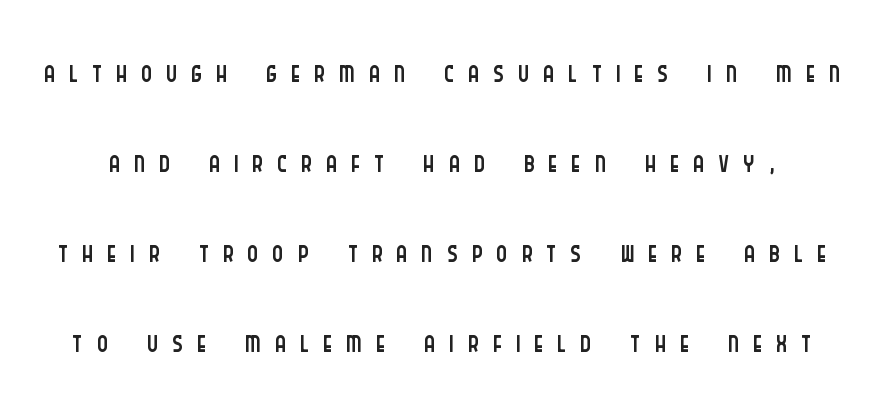
Q: Is the text bold? A: No.
Q: Is the text italic (slanted)? A: No, it is upright.
Q: Is the typeface a serif or a sans-serif typeface? A: Sans-serif.
Q: Is the text underlined? A: No.
Q: Is the spacing between letters normal or unusually wide? A: Unusually wide.
Q: Is the spacing between lines tight, normal or loose? A: Loose.
Q: Width (condensed, normal, or wide)? A: Condensed.
Q: Stroke contrast? A: Low.
Q: x-height? A: Large.
Q: Monospaced? A: No.
